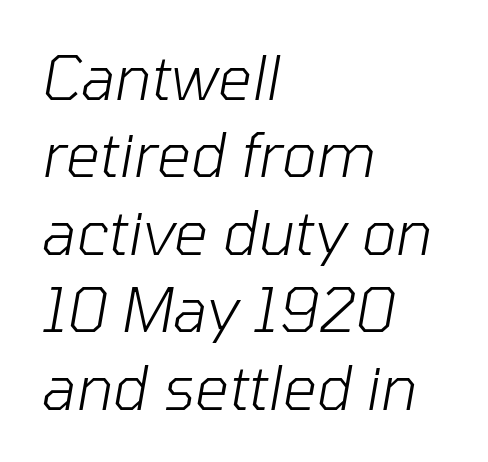
{"italic": "yes", "lean": "right", "slant_degrees": 10, "bold": "no", "weight": "light", "width": "normal", "stroke_contrast": "low", "x_height": "medium", "monospaced": "no", "underline": "no", "align": "left", "line_spacing": "normal", "line_spacing_ratio": 1.29, "letter_spacing": "normal", "letter_spacing_em": 0.0, "glyph_px": 60}
